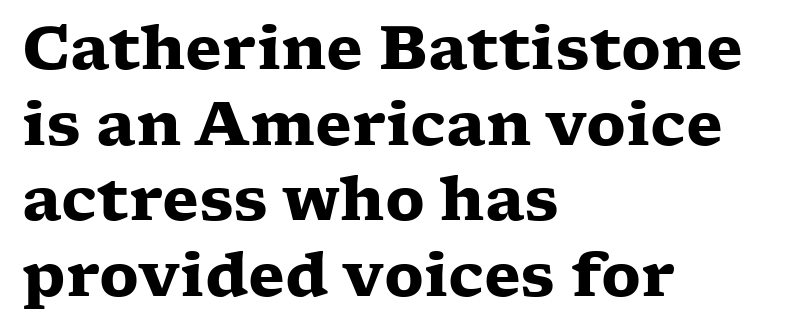
The image shows 60 px heavy, wide serif type, upright; set left-aligned, normal line spacing (1.26x), normal letter spacing, not underlined; low stroke contrast and a medium x-height.
